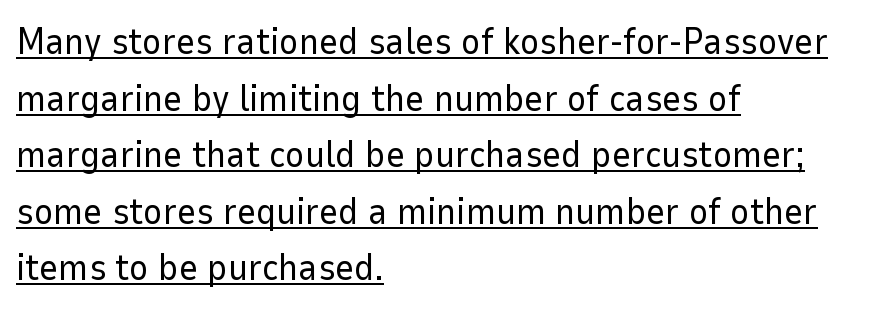
The line texture is even and compact thanks to regular tracking. No feet cap the strokes, marking this as sans-serif type. A roman cut, with each character standing at attention. Baseline-to-baseline distance is the conventional proportion of letter height.
